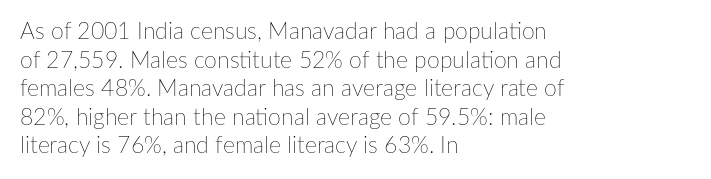
Q: Is the text bold? A: No.
Q: Is the text italic (slanted)? A: No, it is upright.
Q: Is the text underlined? A: No.
Q: How is the paragraph aligned? A: Left-aligned.
Q: Is the spacing between letters normal or unusually wide? A: Normal.
